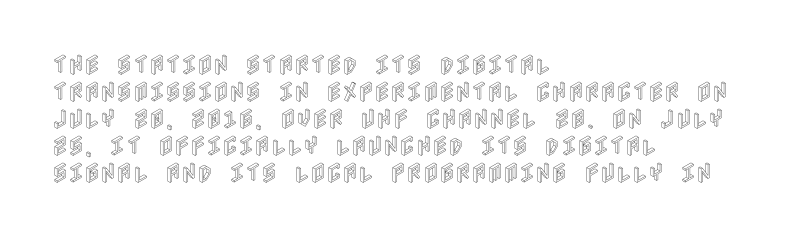
The horizontal fit of the characters is conventional and even. The typesetter chose a ragged-right arrangement here. Upright lettering throughout. The specimen omits any rule beneath the text block's lines.
